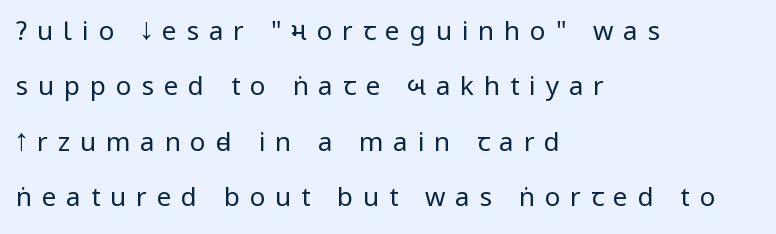
Q: Is the text bold? A: No.
Q: Is the text italic (slanted)? A: No, it is upright.
Q: Is the text underlined? A: No.
Q: How is the paragraph aligned? A: Left-aligned.
Q: Is the spacing between letters normal or unusually wide? A: Unusually wide.
Q: Is the spacing between lines tight, normal or loose? A: Loose.
